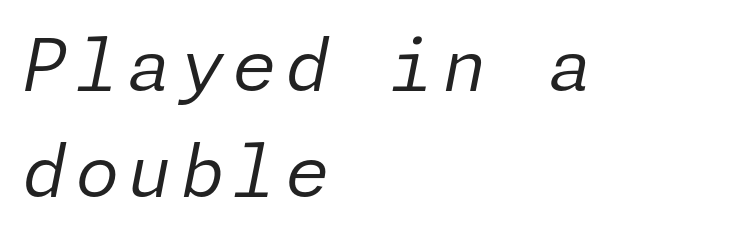
Short and long lines alike share a common starting point at left. The rows are spaced the way most documents space them. Characters are canted at an angle relative to the baseline's perpendicular. The letters look calm and open, with moderate or lighter stems. The specimen omits any rule beneath the text block's lines.
